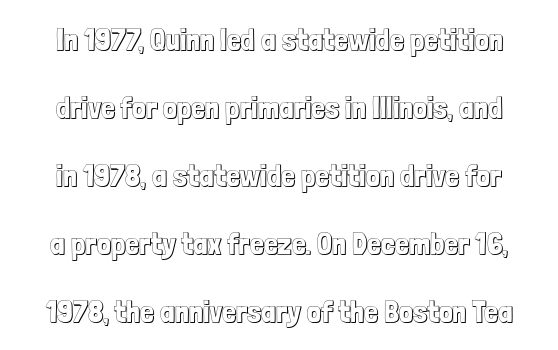
Compared with typical body copy, the letter spacing here is the same. Line spacing here is loose. Descenders hang freely into open space. Do the characters align in a grid? No, the font is proportional. Italic? Not at all — the glyphs are vertical.
